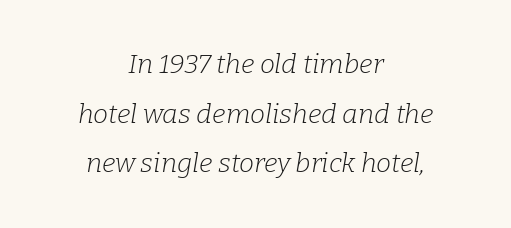
Q: Is the text bold? A: No.
Q: Is the text italic (slanted)? A: Yes, it leans right by about 9 degrees.
Q: Is the text underlined? A: No.
Q: How is the paragraph aligned? A: Centered.
Q: Is the spacing between letters normal or unusually wide? A: Normal.
